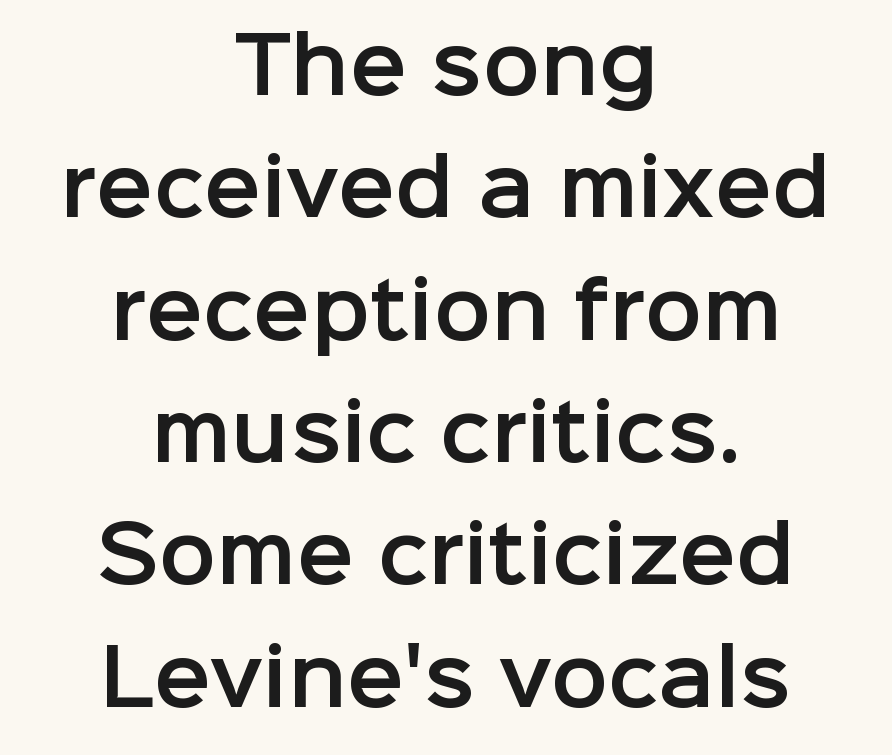
Q: Is the text italic (slanted)? A: No, it is upright.
Q: Is the typeface a serif or a sans-serif typeface? A: Sans-serif.
Q: Is the text underlined? A: No.
Q: How is the paragraph aligned? A: Centered.
Q: Is the spacing between letters normal or unusually wide? A: Normal.
Q: Is the spacing between lines tight, normal or loose? A: Normal.
Q: Width (condensed, normal, or wide)? A: Normal.
Q: Stroke contrast? A: Low.
Q: x-height? A: Medium.
Q: Monospaced? A: No.
